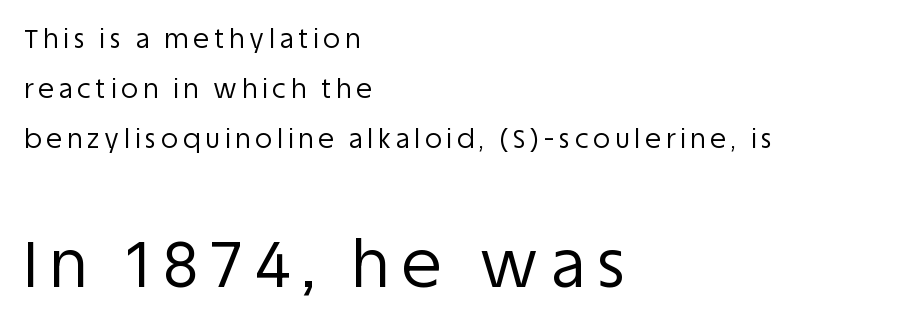
Summary of weight: not heavy and not bold. Glance below the letters and you will spot only blank space. The face used here is a sans, in the tradition of grotesques and geometrics. Here the second block reads like a headline and the first like body copy. Looks like regular typesetting: each glyph gets only the width it needs.
